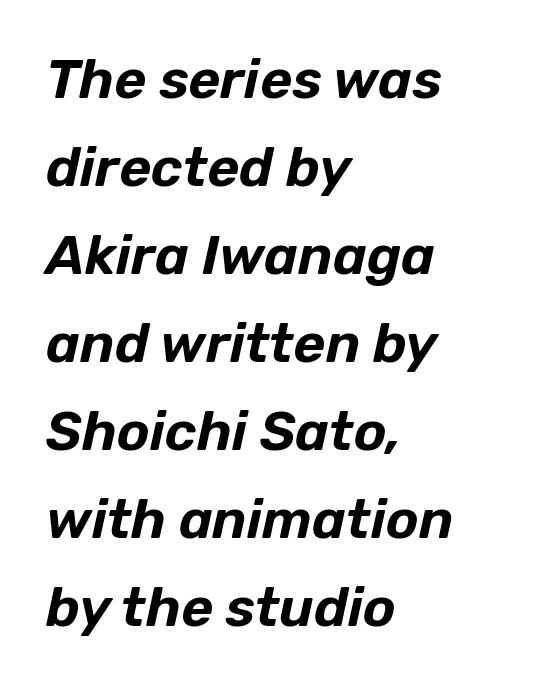
The lines are quadded left. There is no visible air inserted between adjacent glyphs. Compared with typical paragraphs, the rows here are spaced about the same. Just letters on the line, the space beneath them empty. The face used here is proportionally spaced, like ordinary book or web type. Does the lettering tilt? It does — this is italic.
